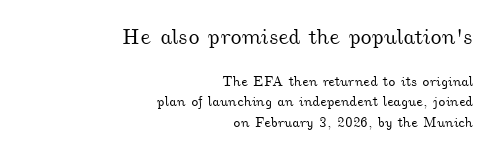
Q: Is the text underlined? A: No.
Q: How is the paragraph aligned? A: Right-aligned.
Q: Is the spacing between letters normal or unusually wide? A: Normal.
Q: Is the spacing between lines tight, normal or loose? A: Normal.
Q: Which block of text is set in a larger size, the first (top) or the second (bottom)? A: The first (top) one.
